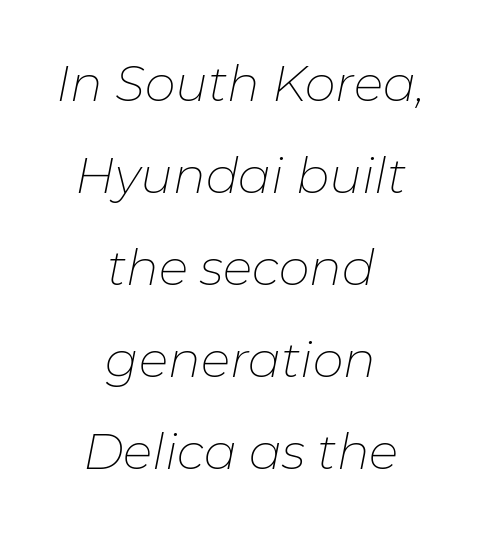
{"italic": "yes", "lean": "right", "slant_degrees": 11, "bold": "no", "weight": "thin", "width": "normal", "stroke_contrast": "low", "x_height": "medium", "monospaced": "no", "underline": "no", "align": "center", "line_spacing_ratio": 1.88, "letter_spacing": "normal", "letter_spacing_em": 0.0, "glyph_px": 49}
